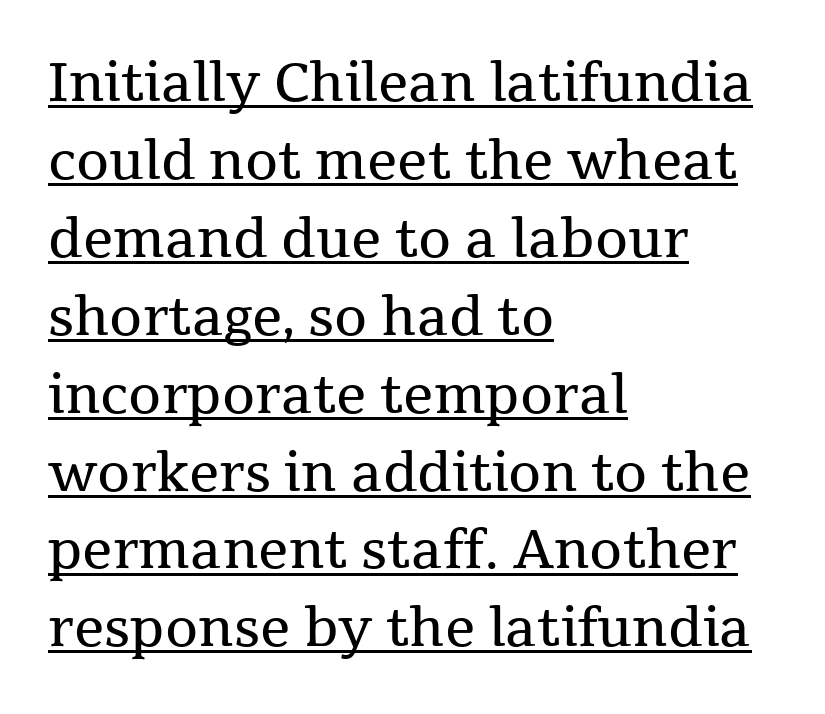
Quick note: interline space is typical. Inter-character spacing is left at the font's built-in metrics. Is there any slant? The stems are plumb. Quick note: underline on. Examine the stroke ends and you'll spot serifs.
